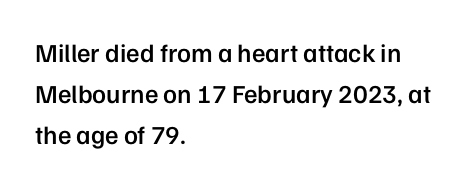
Bold? Not quite — semibold, heavier than regular but stopping short. In CSS terms this would be text-align: left. Does extra space separate the letters? No, they use regular spacing. How would I describe the line gaps? Plain and ordinary. Unlike italic type, these characters show no tilt at all. Honestly, there is no underline to notice here at all.
